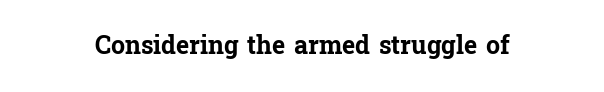
Notice how thick the strokes are: this is what a full bold looks like. This is roman type, the default non-slanted kind. Alignment: centered. Has an underline been added? It has not.
